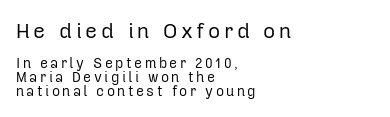
{"italic": "no", "bold": "no", "underline": "no", "align": "left", "line_spacing": "tight", "line_spacing_ratio": 0.98, "larger_block": "first", "size_ratio": 1.5, "glyph_px": 21}
